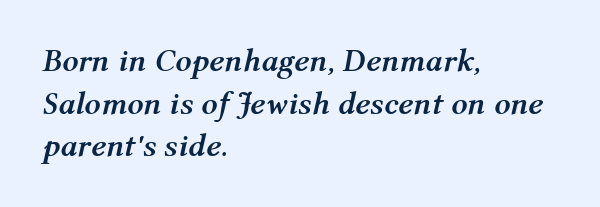
{"italic": "yes", "lean": "right", "slant_degrees": 12, "bold": "yes", "weight": "semibold", "width": "normal", "stroke_contrast": "medium", "x_height": "medium", "monospaced": "no", "underline": "no", "align": "left", "line_spacing": "normal", "line_spacing_ratio": 1.33, "letter_spacing": "normal", "letter_spacing_em": 0.0, "glyph_px": 32}
